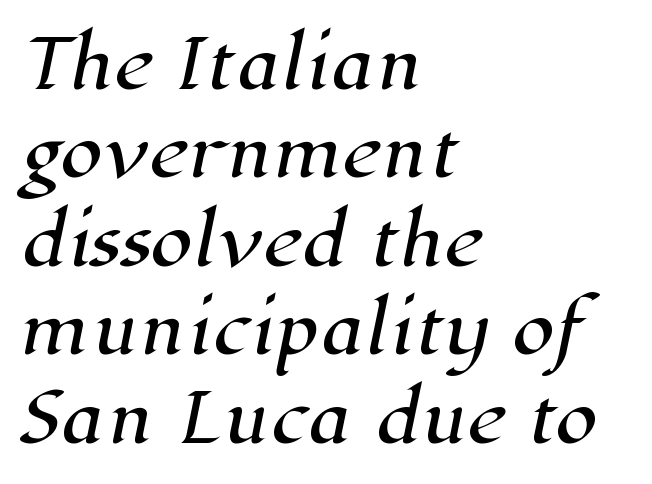
The image shows 68 px serif type; set left-aligned, normal line spacing (1.3x), normal letter spacing, not underlined; high stroke contrast and a medium x-height.
